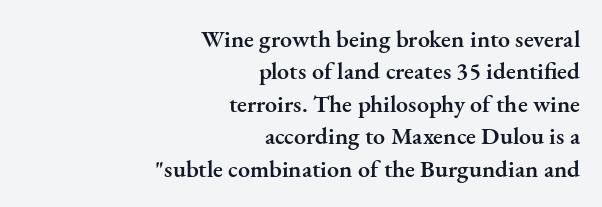
The image shows 24 px text type, upright; set right-aligned, normal line spacing (1.35x), normal letter spacing, not underlined.
